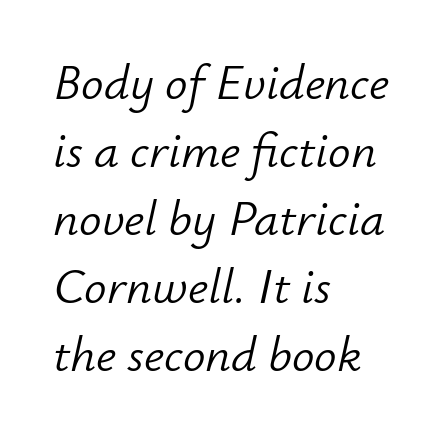
{"italic": "yes", "lean": "right", "slant_degrees": 12, "bold": "no", "weight": "light", "width": "normal", "stroke_contrast": "low", "x_height": "small", "monospaced": "no", "underline": "no", "align": "left", "line_spacing": "normal", "line_spacing_ratio": 1.36, "letter_spacing": "normal", "letter_spacing_em": 0.0, "glyph_px": 50}
